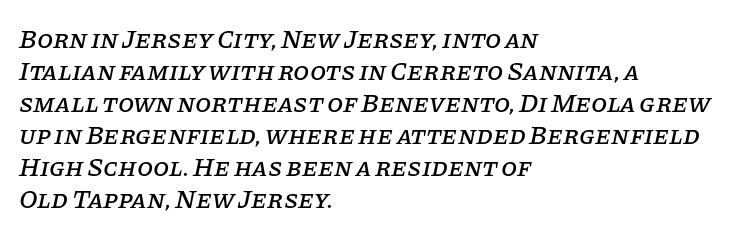
This sample uses an oblique cut, with every glyph tilted off the vertical. The strip under each line holds only bare page. Each word holds together tightly as a unit, with standard inter-letter gaps. The compositor pushed each line to the left boundary.
